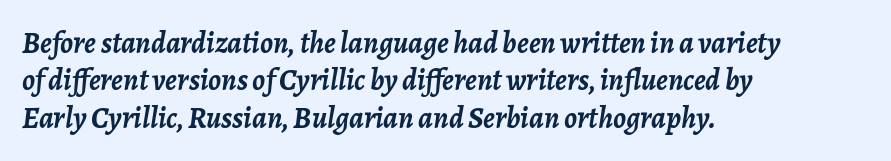
A student would call this left alignment; a typographer would say flush left, rag right. These lines keep a tight, regular rhythm from letter to letter. What weight is shown? A full bold with thick strokes. These lines are rendered in a variable-pitch font.
